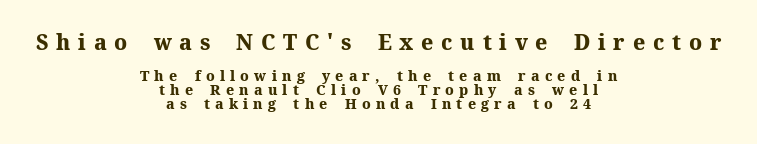
The lines in this sample share a center point and differ in where they start and stop. The gaps between neighbouring characters are conspicuously large. Style check: upright. Quick note: underline off. You get the large type first, then a drop to smaller type. The designer dialed line spacing down below the default.
